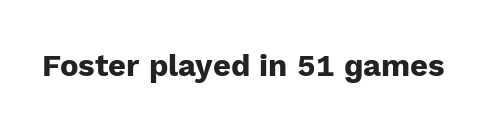
Q: Is the text bold? A: Yes.
Q: Is the text italic (slanted)? A: No, it is upright.
Q: Is the typeface a serif or a sans-serif typeface? A: Sans-serif.
Q: Is the text underlined? A: No.
Q: Is the spacing between letters normal or unusually wide? A: Normal.
Q: Width (condensed, normal, or wide)? A: Normal.
Q: Stroke contrast? A: Low.
Q: x-height? A: Medium.
Q: Monospaced? A: No.
